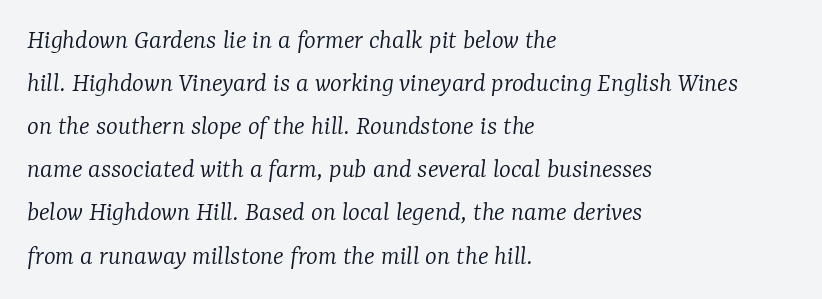
The image shows 28 px light serif type, italic (leaning right); set left-aligned, normal line spacing (1.54x), normal letter spacing, not underlined; low stroke contrast and a medium x-height.
